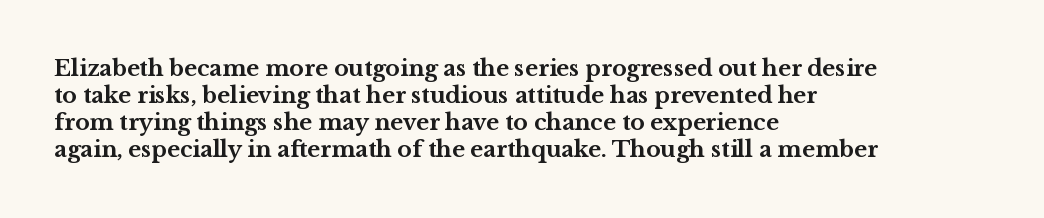
Q: Is the text bold? A: Yes.
Q: Is the text italic (slanted)? A: No, it is upright.
Q: Is the text underlined? A: No.
Q: How is the paragraph aligned? A: Left-aligned.
Q: Is the spacing between letters normal or unusually wide? A: Normal.
